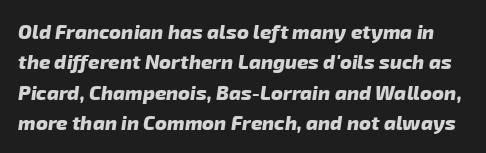
The image shows 20 px bold type; set normal line spacing (1.52x), normal letter spacing, not underlined.
